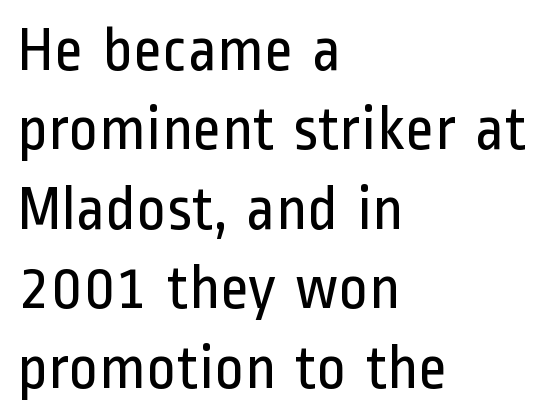
{"serif": "no", "italic": "no", "bold": "no", "weight": "regular", "width": "condensed", "stroke_contrast": "low", "x_height": "medium", "monospaced": "no", "underline": "no", "align": "left", "line_spacing": "normal", "line_spacing_ratio": 1.26, "letter_spacing": "normal", "letter_spacing_em": 0.0, "glyph_px": 63}
